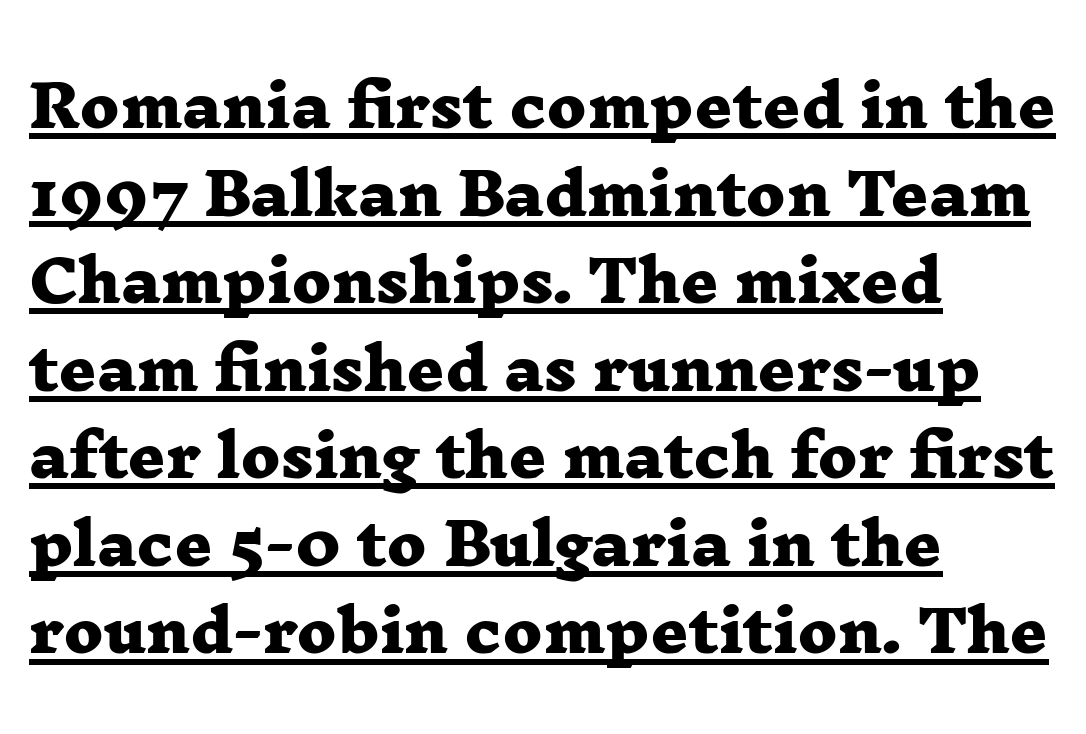
The image shows 58 px heavy, wide serif type; set left-aligned, normal line spacing (1.51x), normal letter spacing, underlined; low stroke contrast and a medium x-height.
